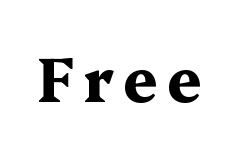
The image shows 62 px bold, wide serif type, upright; set not underlined; medium stroke contrast and a medium x-height.
